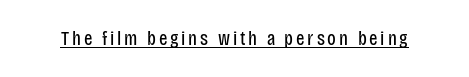
Q: Is the text bold? A: No.
Q: Is the text italic (slanted)? A: No, it is upright.
Q: Is the text underlined? A: Yes.
